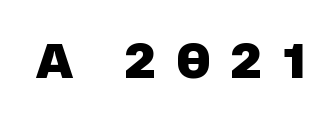
Q: Is the text bold? A: Yes.
Q: Is the text italic (slanted)? A: No, it is upright.
Q: Is the typeface a serif or a sans-serif typeface? A: Sans-serif.
Q: Is the text underlined? A: No.
Q: Is the spacing between letters normal or unusually wide? A: Unusually wide.
Q: Width (condensed, normal, or wide)? A: Normal.
Q: Stroke contrast? A: Low.
Q: x-height? A: Medium.
Q: Monospaced? A: No.
